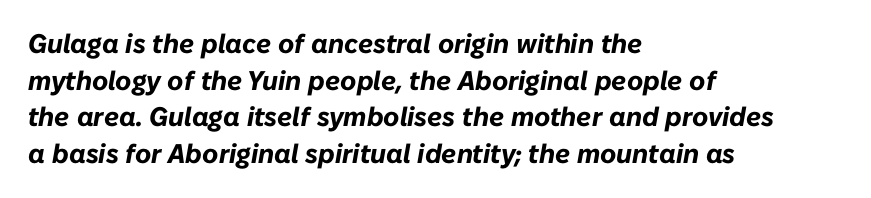
Yep, that's italic — everything's leaning. Heft: maximum for text — a bold. The typesetter chose a ragged-right arrangement here. The space between consecutive lines is moderate. Tracking here is standard; glyphs follow each other at the usual distance.
